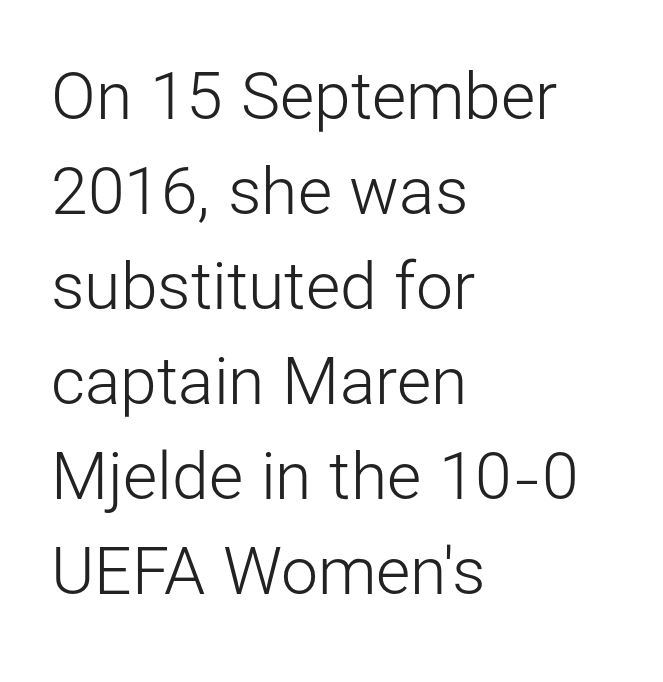
Weight class: somewhere from thin through regular. Just letters on the line, the space beneath them empty. Spacing verdict: proportional, widths tailored to each character. Classification — sans serif. Every stem runs plumb, perpendicular to the baseline. The rendering keeps characters at their native spacing.
